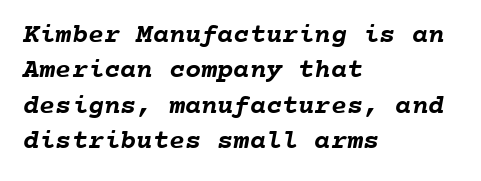
The image shows 27 px bold type; set left-aligned, normal line spacing (1.31x), normal letter spacing, not underlined.
